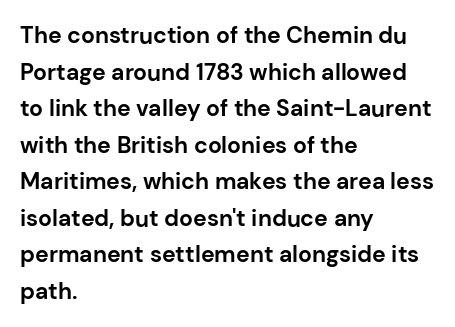
Q: Is the text bold? A: Yes.
Q: Is the text italic (slanted)? A: No, it is upright.
Q: Is the text underlined? A: No.
Q: How is the paragraph aligned? A: Left-aligned.
Q: Is the spacing between letters normal or unusually wide? A: Normal.
Q: Is the spacing between lines tight, normal or loose? A: Normal.
